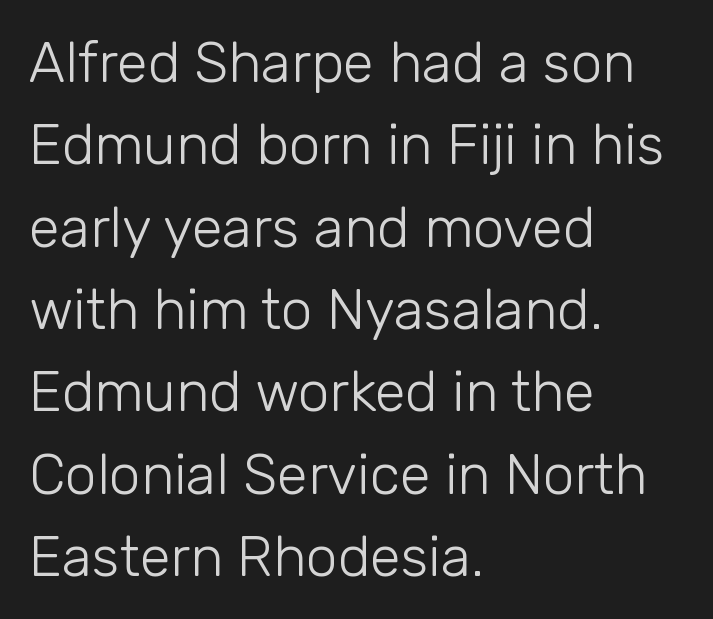
{"serif": "no", "italic": "no", "bold": "no", "weight": "light", "width": "normal", "stroke_contrast": "low", "x_height": "medium", "monospaced": "no", "underline": "no", "align": "left", "line_spacing": "normal", "line_spacing_ratio": 1.47, "letter_spacing": "normal", "letter_spacing_em": 0.0, "glyph_px": 56}
